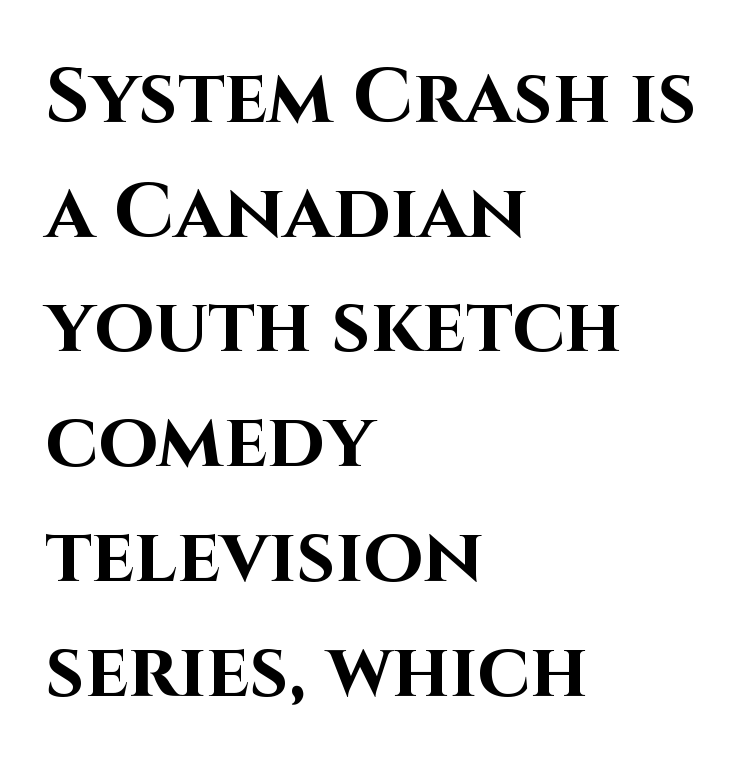
{"serif": "no", "italic": "no", "bold": "yes", "weight": "bold", "width": "normal", "stroke_contrast": "high", "x_height": "large", "monospaced": "no", "underline": "no", "align": "left", "line_spacing": "normal", "line_spacing_ratio": 1.49, "letter_spacing": "normal", "letter_spacing_em": 0.0, "glyph_px": 77}
